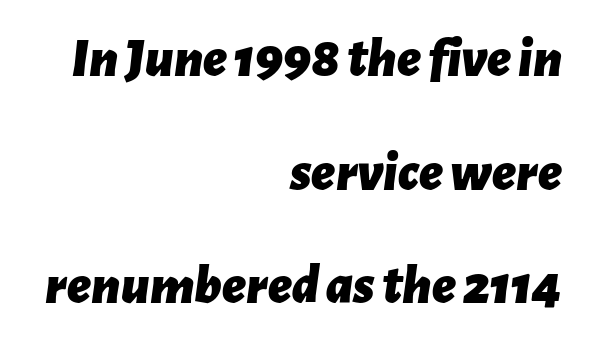
{"italic": "yes", "lean": "right", "slant_degrees": 7, "bold": "yes", "weight": "bold", "width": "normal", "stroke_contrast": "low", "x_height": "medium", "monospaced": "no", "underline": "no", "align": "right", "line_spacing": "loose", "line_spacing_ratio": 2.03, "letter_spacing": "normal", "letter_spacing_em": 0.0, "glyph_px": 56}
